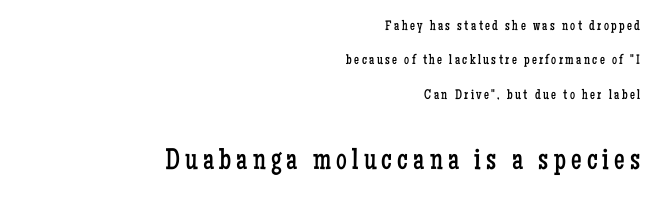
Q: Is the text bold? A: No.
Q: Is the text italic (slanted)? A: No, it is upright.
Q: Is the typeface a serif or a sans-serif typeface? A: Serif.
Q: Is the text underlined? A: No.
Q: How is the paragraph aligned? A: Right-aligned.
Q: Is the spacing between lines tight, normal or loose? A: Loose.
Q: Which block of text is set in a larger size, the first (top) or the second (bottom)? A: The second (bottom) one.
Q: Width (condensed, normal, or wide)? A: Condensed.
Q: Stroke contrast? A: Low.
Q: x-height? A: Medium.
Q: Monospaced? A: No.
